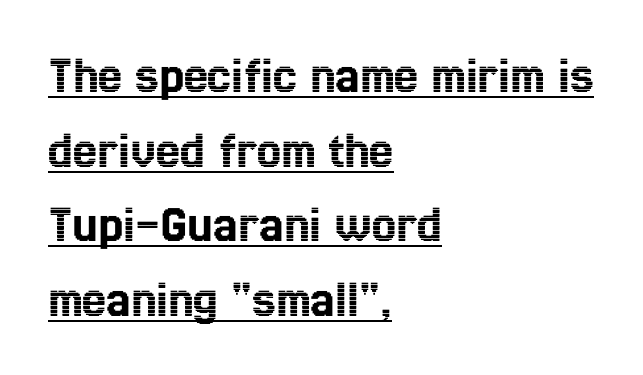
What stands out about the letter spacing? Nothing — it is the standard amount. If you drew a line through each stem, it would be perfectly vertical. Interline gaps are of average width in this sample. The lines in this sample share a left origin and differ only in where they stop. Students, observe the line beneath the letters — that is underlining.
